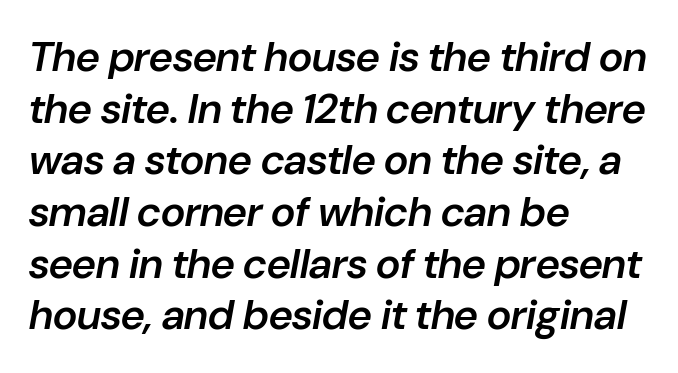
The image shows 42 px semibold type, italic (leaning right); set left-aligned, line spacing 1.23x, normal letter spacing, not underlined; low stroke contrast and a medium x-height.
